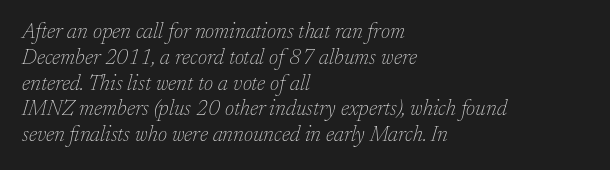
Characters are canted at an angle relative to the baseline's perpendicular. Each row of text sits above clean, open space. Weight: not bold — regular or lighter. Look at the tracking — it's just the regular setting, nothing added.
